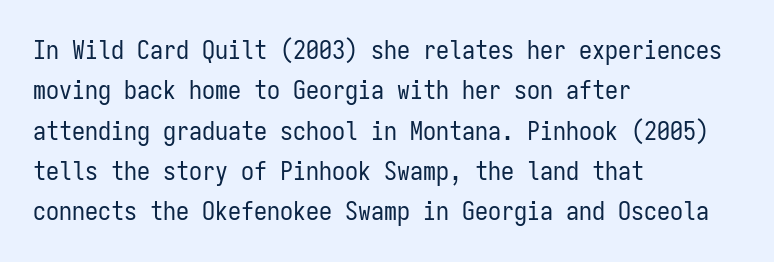
Q: Is the text bold? A: No.
Q: Is the text italic (slanted)? A: No, it is upright.
Q: Is the text underlined? A: No.
Q: How is the paragraph aligned? A: Left-aligned.
Q: Is the spacing between letters normal or unusually wide? A: Normal.
Q: Is the spacing between lines tight, normal or loose? A: Normal.
